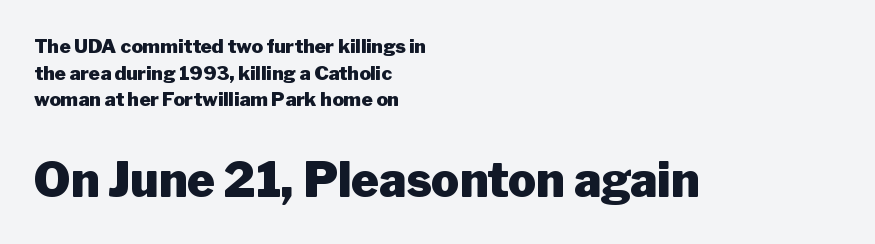
Q: Is the text bold? A: Yes.
Q: Is the text italic (slanted)? A: No, it is upright.
Q: Is the typeface a serif or a sans-serif typeface? A: Sans-serif.
Q: Is the text underlined? A: No.
Q: How is the paragraph aligned? A: Left-aligned.
Q: Is the spacing between letters normal or unusually wide? A: Normal.
Q: Is the spacing between lines tight, normal or loose? A: Normal.
Q: Which block of text is set in a larger size, the first (top) or the second (bottom)? A: The second (bottom) one.
Q: Width (condensed, normal, or wide)? A: Normal.
Q: Stroke contrast? A: Low.
Q: x-height? A: Medium.
Q: Monospaced? A: No.
